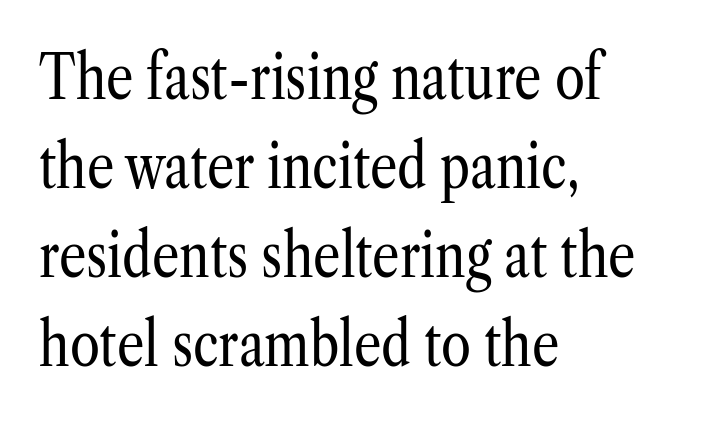
{"serif": "yes", "italic": "no", "bold": "no", "weight": "regular", "width": "condensed", "stroke_contrast": "low", "x_height": "medium", "monospaced": "no", "underline": "no", "align": "left", "line_spacing": "normal", "line_spacing_ratio": 1.46, "letter_spacing": "normal", "letter_spacing_em": 0.0, "glyph_px": 61}
